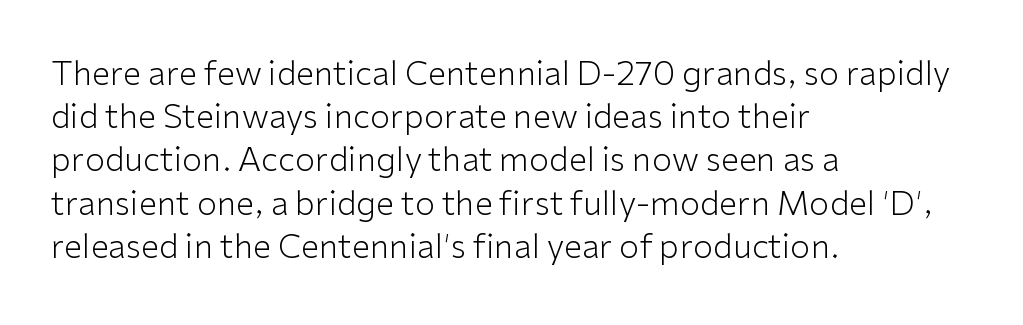
The image shows 33 px light sans-serif type, upright; set left-aligned, normal line spacing (1.31x), normal letter spacing, not underlined; low stroke contrast and a medium x-height.
